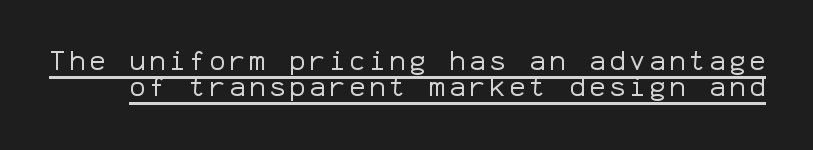
The image shows 27 px text type, upright; set tight line spacing (0.96x), underlined.
